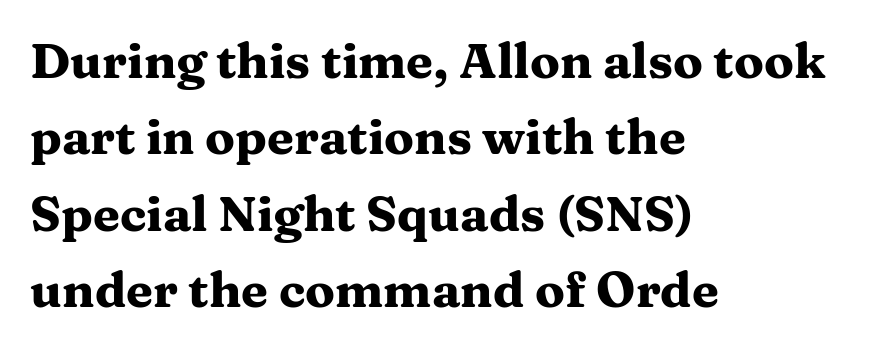
Successive baselines arrive at the customary interval. Horizontally, the lines are justified to the leading edge only. The gap between lines stays unmarked. Designer's note — italics off, roman on. Does extra space separate the letters? No, they use regular spacing. Character widths vary here, with narrow letters taking less room than wide ones.
